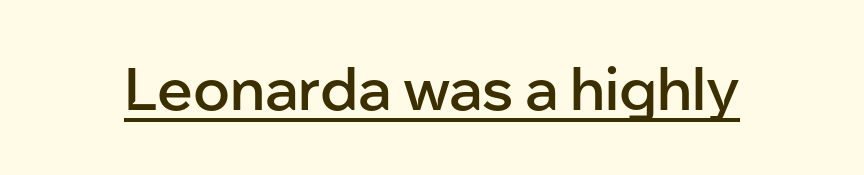
{"serif": "no", "italic": "no", "bold": "semi", "weight": "semibold", "width": "normal", "stroke_contrast": "low", "x_height": "medium", "monospaced": "no", "underline": "yes", "letter_spacing": "normal", "letter_spacing_em": 0.0, "glyph_px": 59}
